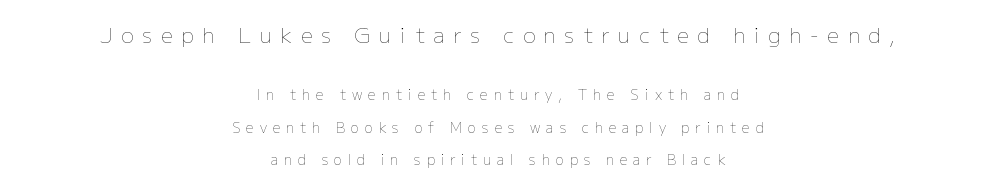
The whitespace from short lines is split evenly between both sides. The letters look calm and open, with moderate or lighter stems. In this sample the first text group is rendered at the bigger scale. Leading: increased. The specimen omits any rule beneath the text block's lines.
